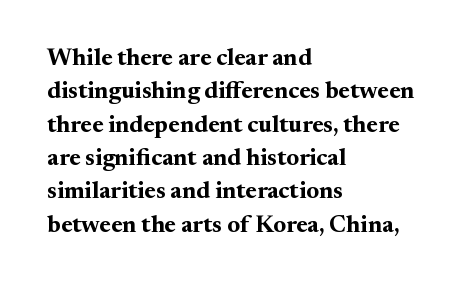
{"italic": "no", "bold": "yes", "underline": "no", "align": "left", "line_spacing": "normal", "line_spacing_ratio": 1.39, "letter_spacing": "normal", "letter_spacing_em": 0.0, "glyph_px": 24}
